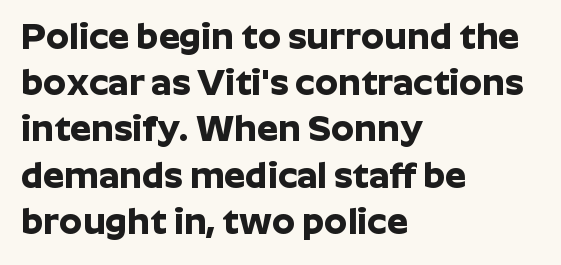
{"serif": "no", "italic": "no", "bold": "yes", "weight": "bold", "width": "normal", "stroke_contrast": "low", "x_height": "medium", "monospaced": "no", "underline": "no", "align": "left", "line_spacing": "normal", "line_spacing_ratio": 1.25, "letter_spacing": "normal", "letter_spacing_em": 0.0, "glyph_px": 37}
